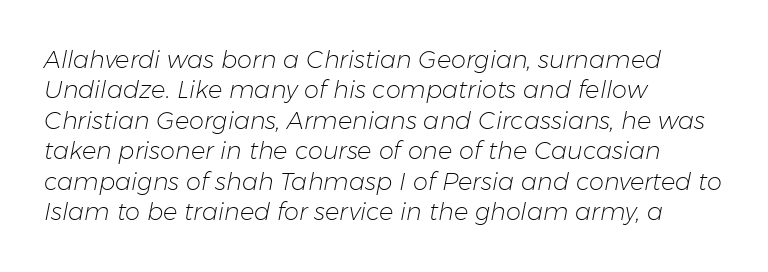
{"italic": "yes", "lean": "right", "slant_degrees": 11, "bold": "no", "underline": "no", "align": "left", "line_spacing": "normal", "line_spacing_ratio": 1.27, "letter_spacing": "normal", "letter_spacing_em": 0.0, "glyph_px": 24}
